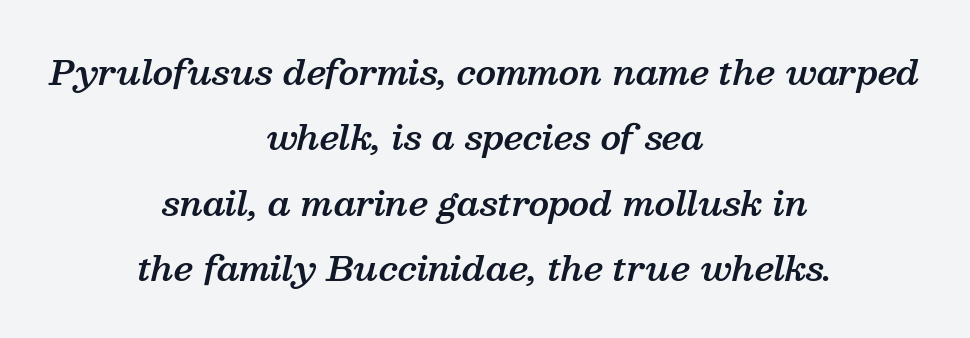
Yep, that's italic — everything's leaning. Look at the tracking — it's just the regular setting, nothing added. Is this a fixed-width face? No — the glyphs have proportional, varying widths. The space between consecutive lines is lavish. The letters are semibold — heavier than regular but short of a full bold. Old-style or modern, the face here clearly has serifs.
